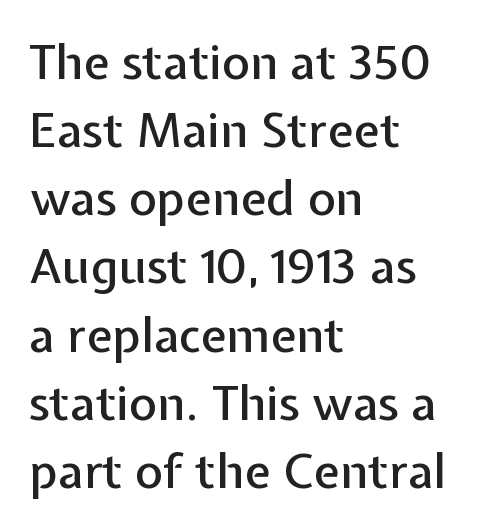
{"serif": "no", "italic": "no", "width": "normal", "stroke_contrast": "low", "x_height": "medium", "monospaced": "no", "underline": "no", "align": "left", "line_spacing": "normal", "line_spacing_ratio": 1.42, "letter_spacing": "normal", "letter_spacing_em": 0.0, "glyph_px": 48}
